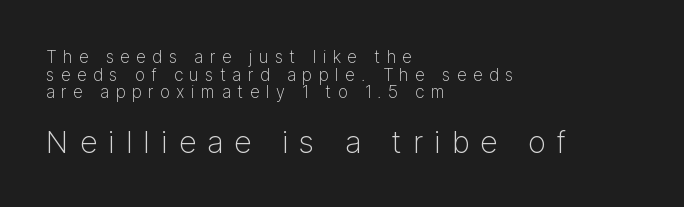
Short and long lines alike share a common starting point at left. What's the leading like? Squeezed, with rows nearly overlapping. Letterform terminals end flat and unadorned throughout the passage. The font is comparable to plain body text, perhaps lighter.
